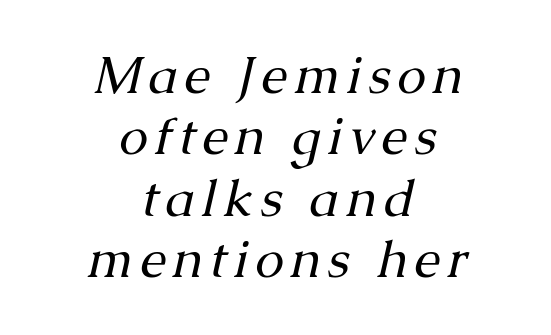
The image shows 52 px regular-weight serif type, italic (leaning right); set centered, line spacing 1.18x, not underlined; medium stroke contrast and a medium x-height.
